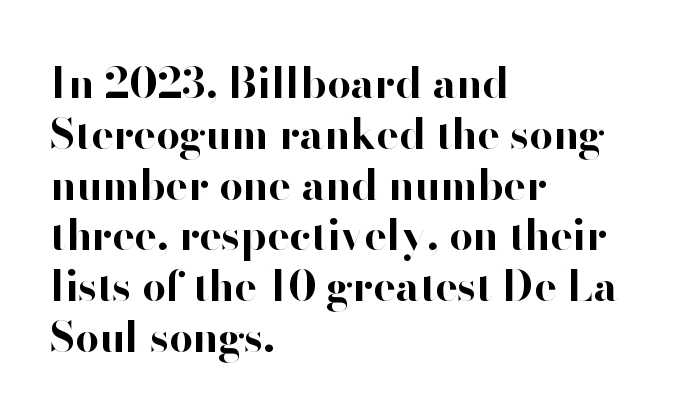
Q: Is the text bold? A: Yes.
Q: Is the text italic (slanted)? A: No, it is upright.
Q: Is the typeface a serif or a sans-serif typeface? A: Sans-serif.
Q: Is the text underlined? A: No.
Q: How is the paragraph aligned? A: Left-aligned.
Q: Is the spacing between letters normal or unusually wide? A: Normal.
Q: Width (condensed, normal, or wide)? A: Normal.
Q: Stroke contrast? A: High.
Q: x-height? A: Small.
Q: Monospaced? A: No.
